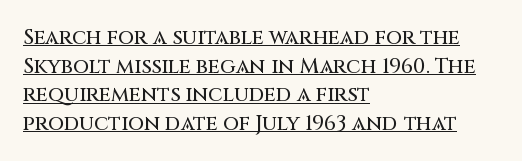
{"italic": "no", "underline": "yes", "align": "left", "line_spacing": "normal", "line_spacing_ratio": 1.36, "letter_spacing": "normal", "letter_spacing_em": 0.0, "glyph_px": 21}
